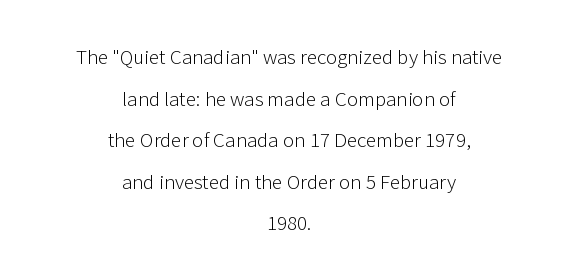
The font is comparable to plain body text, perhaps lighter. Each row of text sits above clean, open space. Teacher's note: observe the equal gaps on both sides — that is centered alignment. The specimen reads as upright at a glance.
